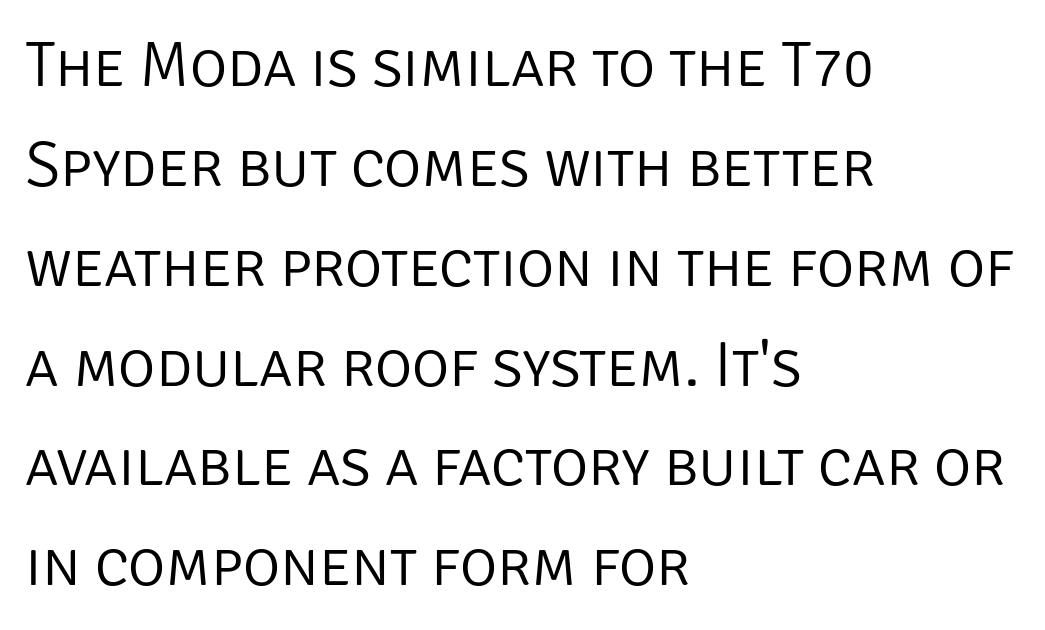
{"serif": "no", "italic": "no", "bold": "no", "weight": "light", "width": "normal", "stroke_contrast": "low", "x_height": "large", "monospaced": "no", "underline": "no", "align": "left", "line_spacing": "normal", "line_spacing_ratio": 1.56, "letter_spacing": "normal", "letter_spacing_em": 0.0, "glyph_px": 64}
